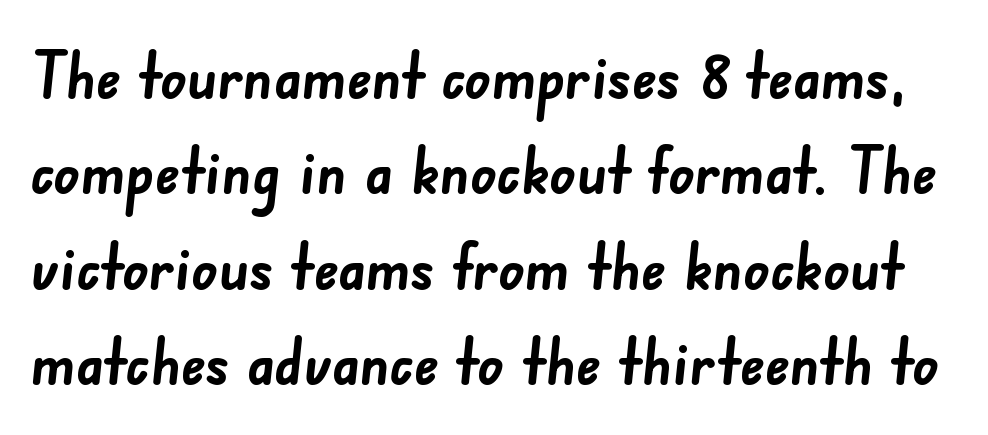
Q: Is the text bold? A: Yes.
Q: Is the typeface a serif or a sans-serif typeface? A: Sans-serif.
Q: Is the text underlined? A: No.
Q: Is the spacing between letters normal or unusually wide? A: Normal.
Q: Is the spacing between lines tight, normal or loose? A: Normal.
Q: Width (condensed, normal, or wide)? A: Normal.
Q: Stroke contrast? A: Low.
Q: x-height? A: Small.
Q: Monospaced? A: No.
